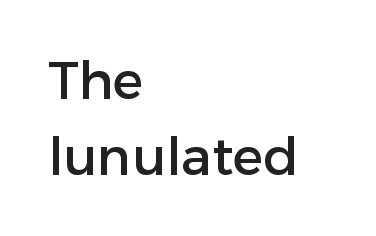
The image shows 52 px sans-serif type, upright; set left-aligned, normal line spacing (1.46x), normal letter spacing, not underlined; low stroke contrast and a medium x-height.
